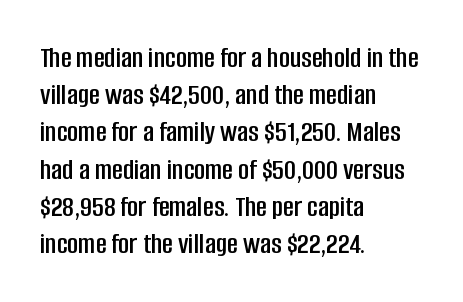
Q: Is the text italic (slanted)? A: No, it is upright.
Q: Is the typeface a serif or a sans-serif typeface? A: Sans-serif.
Q: Is the text underlined? A: No.
Q: How is the paragraph aligned? A: Left-aligned.
Q: Is the spacing between letters normal or unusually wide? A: Normal.
Q: Width (condensed, normal, or wide)? A: Condensed.
Q: Stroke contrast? A: Low.
Q: x-height? A: Large.
Q: Monospaced? A: No.
